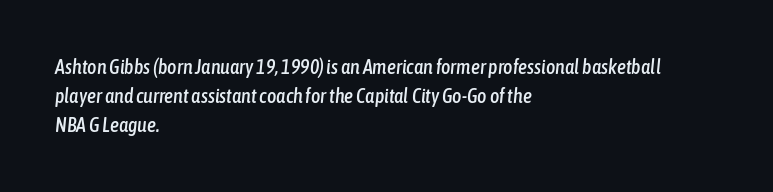
{"italic": "yes", "lean": "right", "slant_degrees": 6, "underline": "no", "align": "left", "line_spacing": "normal", "line_spacing_ratio": 1.44, "letter_spacing": "normal", "letter_spacing_em": 0.0, "glyph_px": 20}
